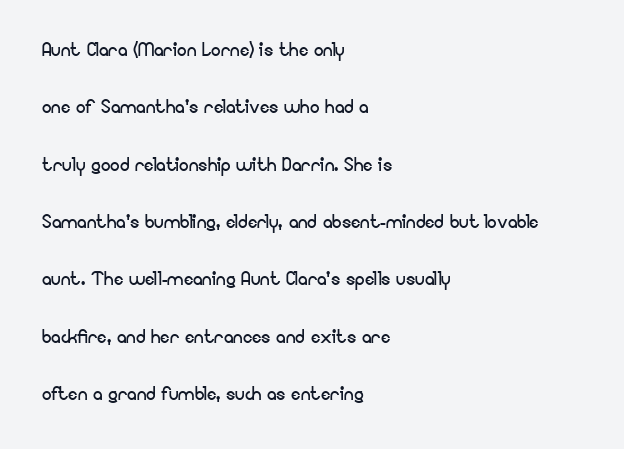
The image shows 24 px text type, upright; set left-aligned, loose line spacing (2.39x), normal letter spacing, not underlined.
